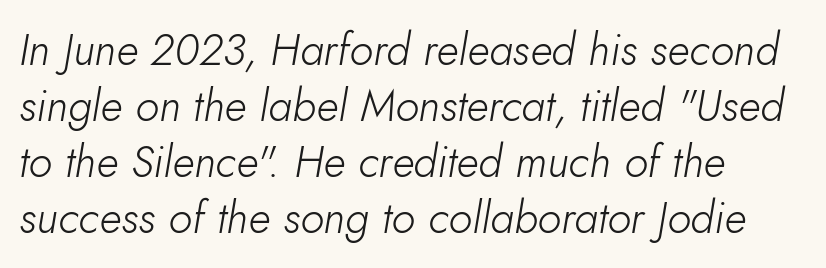
Q: Is the text bold? A: No.
Q: Is the text italic (slanted)? A: Yes, it leans right by about 10 degrees.
Q: Is the text underlined? A: No.
Q: How is the paragraph aligned? A: Left-aligned.
Q: Is the spacing between letters normal or unusually wide? A: Normal.
Q: Is the spacing between lines tight, normal or loose? A: Normal.
Q: Width (condensed, normal, or wide)? A: Normal.
Q: Stroke contrast? A: Low.
Q: x-height? A: Small.
Q: Monospaced? A: No.
